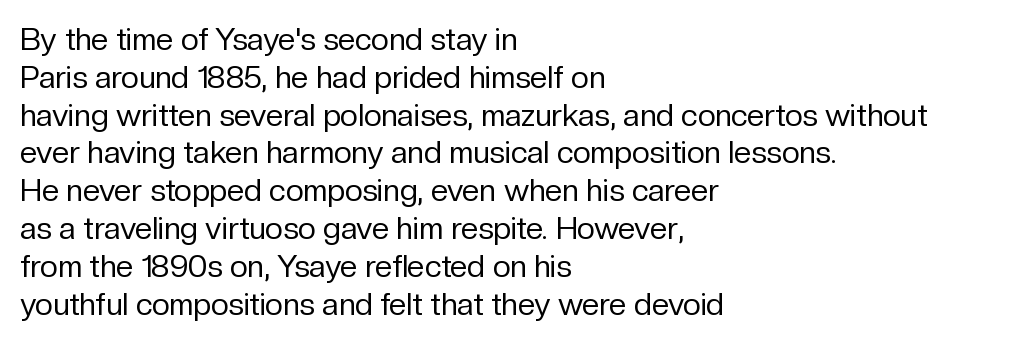
The image shows 31 px regular-weight sans-serif type, upright; set left-aligned, line spacing 1.22x, normal letter spacing, not underlined; low stroke contrast and a medium x-height.
